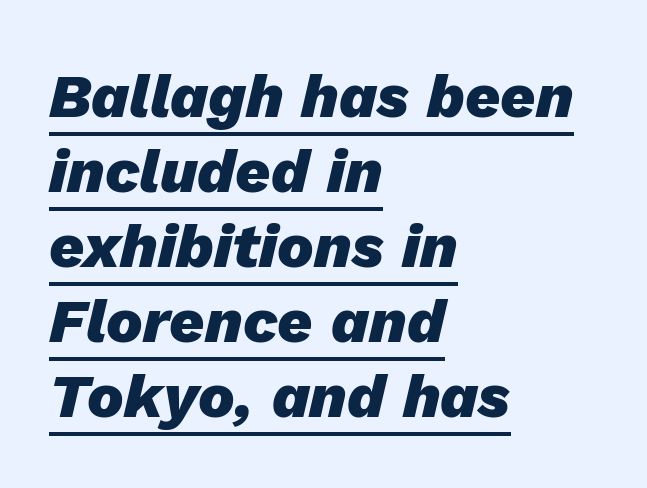
Does the weight exceed regular? Yes, all the way to bold. Emphasis is given by a line drawn under the lettering. The rendering applies a slant to the glyphs. Each letter keeps its own natural width here, so spacing adapts to shape. Letter spacing: default. These lines are set flush left with a ragged right edge.
